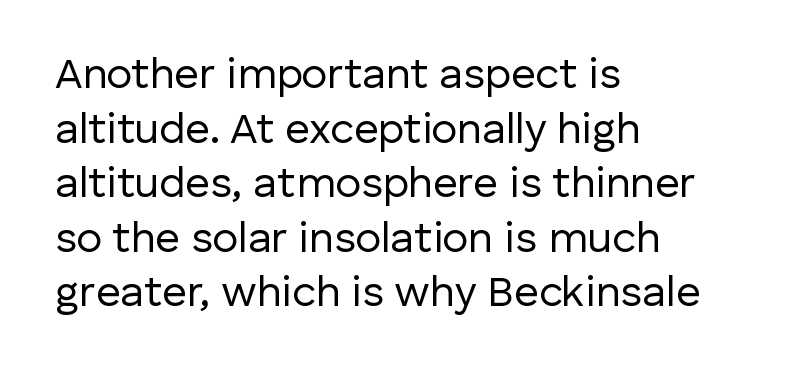
The image shows 43 px regular-weight sans-serif type, upright; set left-aligned, normal line spacing (1.27x), normal letter spacing, not underlined; low stroke contrast and a medium x-height.
